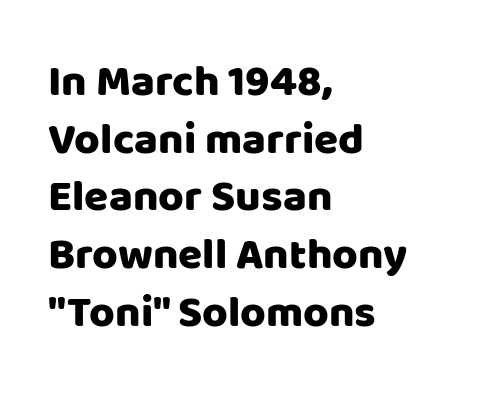
Italic? Not at all — the glyphs are vertical. The ragged edge is on the right, which tells us the setting is flush left. Just letters on the line, the space beneath them empty. Look at the tracking — it's just the regular setting, nothing added.
